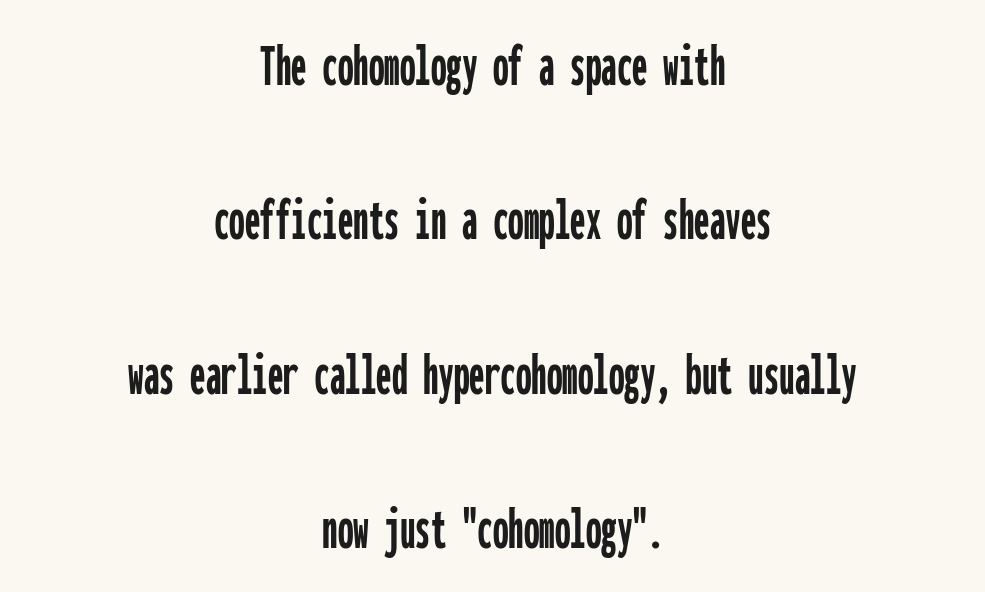
{"serif": "no", "italic": "no", "width": "condensed", "stroke_contrast": "low", "x_height": "medium", "monospaced": "yes", "underline": "no", "align": "center", "line_spacing": "loose", "line_spacing_ratio": 2.49, "letter_spacing": "normal", "letter_spacing_em": 0.0, "glyph_px": 62}
